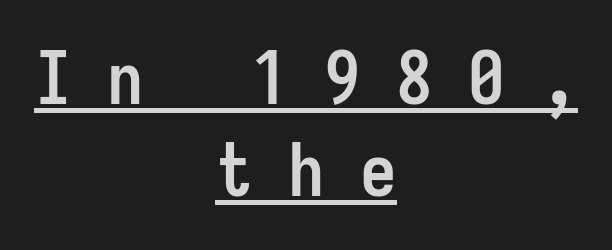
{"serif": "no", "italic": "no", "bold": "yes", "weight": "semibold", "width": "condensed", "stroke_contrast": "low", "x_height": "medium", "monospaced": "yes", "underline": "yes", "align": "center", "line_spacing": "normal", "line_spacing_ratio": 1.26, "letter_spacing": "wide", "letter_spacing_em": 0.49, "glyph_px": 73}
